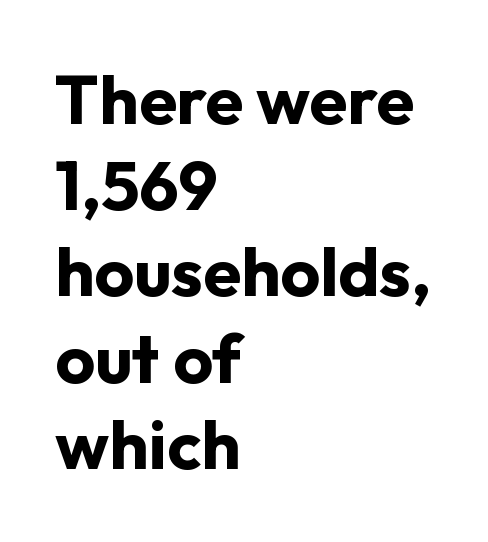
The image shows 69 px bold sans-serif type, upright; set left-aligned, normal line spacing (1.25x), normal letter spacing, not underlined; low stroke contrast and a medium x-height.
